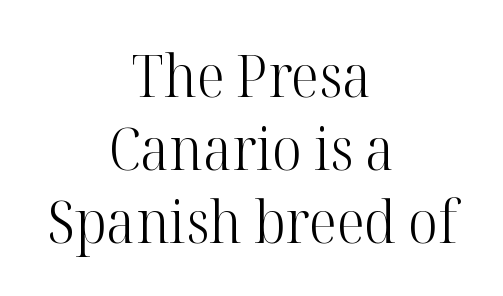
{"serif": "yes", "italic": "no", "bold": "no", "weight": "light", "width": "normal", "stroke_contrast": "high", "x_height": "medium", "monospaced": "no", "underline": "no", "align": "center", "line_spacing": "normal", "line_spacing_ratio": 1.26, "letter_spacing": "normal", "letter_spacing_em": 0.0, "glyph_px": 58}
